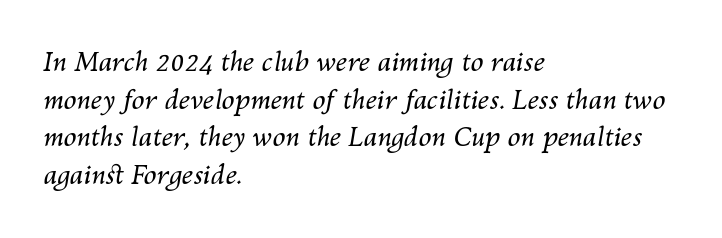
Q: Is the text bold? A: No.
Q: Is the text italic (slanted)? A: Yes, it leans right by about 10 degrees.
Q: Is the text underlined? A: No.
Q: How is the paragraph aligned? A: Left-aligned.
Q: Is the spacing between letters normal or unusually wide? A: Normal.
Q: Is the spacing between lines tight, normal or loose? A: Normal.
